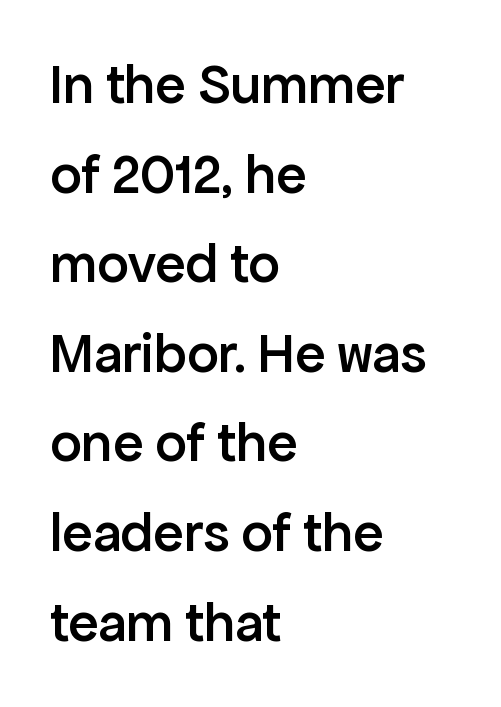
{"serif": "no", "italic": "no", "bold": "semi", "weight": "semibold", "width": "normal", "stroke_contrast": "low", "x_height": "medium", "monospaced": "no", "underline": "no", "align": "left", "line_spacing": "normal", "line_spacing_ratio": 1.6, "letter_spacing": "normal", "letter_spacing_em": 0.0, "glyph_px": 56}
